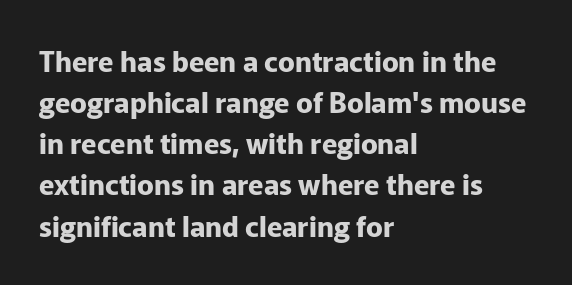
The image shows 28 px bold sans-serif type, upright; set left-aligned, normal line spacing (1.47x), normal letter spacing, not underlined; low stroke contrast and a medium x-height.
